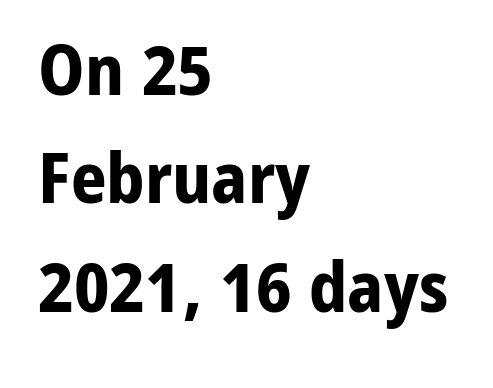
{"serif": "no", "italic": "no", "bold": "yes", "weight": "bold", "width": "normal", "stroke_contrast": "low", "x_height": "medium", "monospaced": "no", "underline": "no", "align": "left", "line_spacing": "normal", "line_spacing_ratio": 1.55, "letter_spacing": "normal", "letter_spacing_em": 0.0, "glyph_px": 70}
